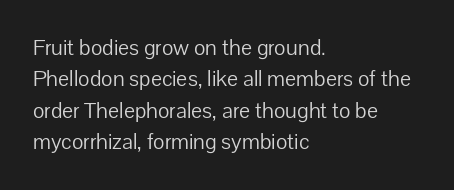
The image shows 22 px text type, upright; set left-aligned, normal line spacing (1.43x), normal letter spacing, not underlined.
